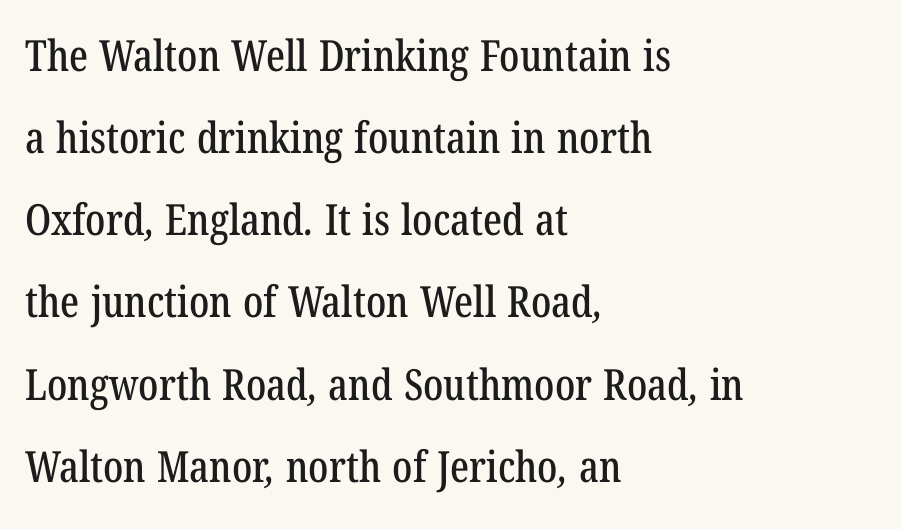
Does the copy run flush right? No — it runs flush left. Tracking value appears to be zero — textbook default spacing. A typesetter would label this face a serif. A typesetter would call this proportional, since set widths differ per character. Type without underlining.
